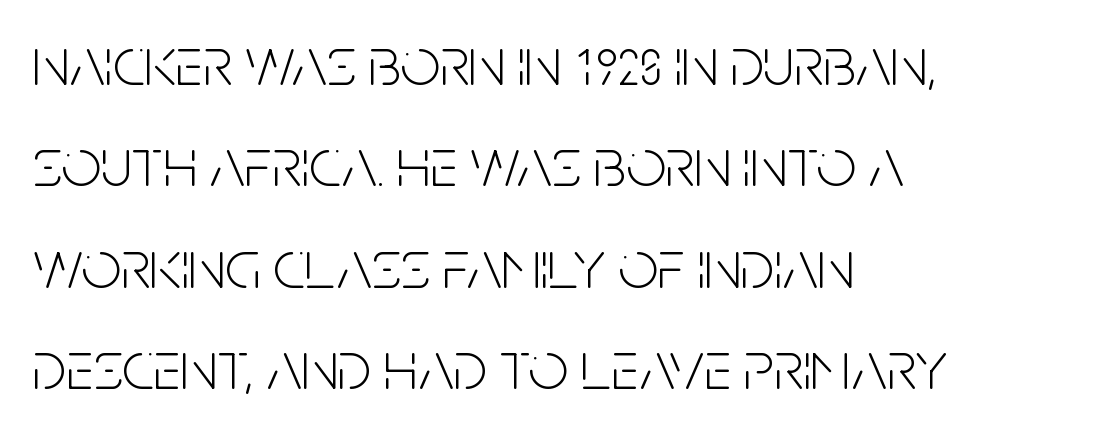
The image shows 70 px light, condensed sans-serif type, upright; set left-aligned, normal line spacing (1.45x), normal letter spacing, not underlined; low stroke contrast and a large x-height.
